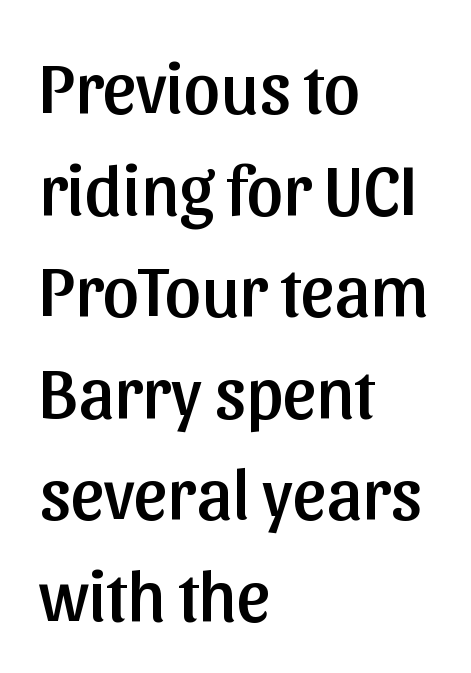
{"serif": "no", "italic": "no", "width": "normal", "stroke_contrast": "low", "x_height": "medium", "monospaced": "no", "underline": "no", "align": "left", "line_spacing": "normal", "line_spacing_ratio": 1.41, "letter_spacing": "normal", "letter_spacing_em": 0.0, "glyph_px": 72}
